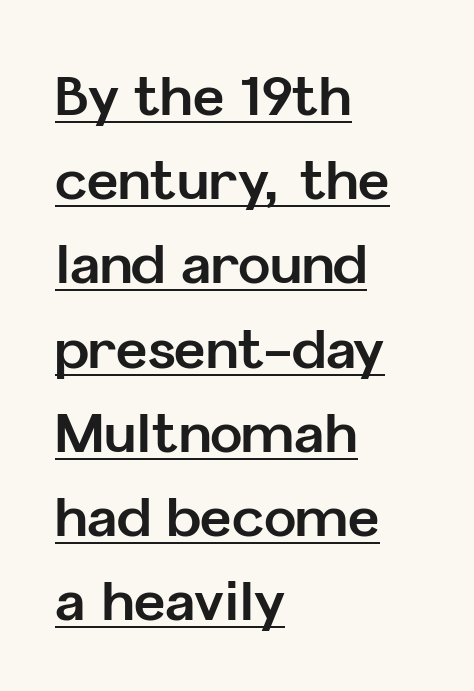
A typesetter would call this leading conventional body-copy spacing. Rendered with straight, roman letterforms. If you drew a ruler down the left edge, every line would touch it. Default kerning and tracking; the words read as compact shapes. Set as a true bold cut, around the 700 mark.
